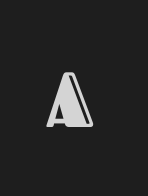
{"italic": "no", "width": "normal", "x_height": "medium", "monospaced": "no", "underline": "no", "glyph_px": 78}
